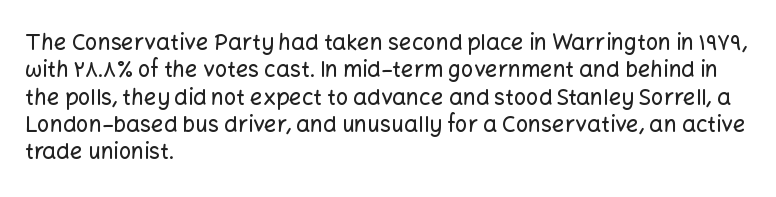
The lines are quadded left. Bare-footed words on every line. Notice how the stems are strictly vertical — no italics here. The gaps between neighbouring characters are ordinary and unremarkable.
